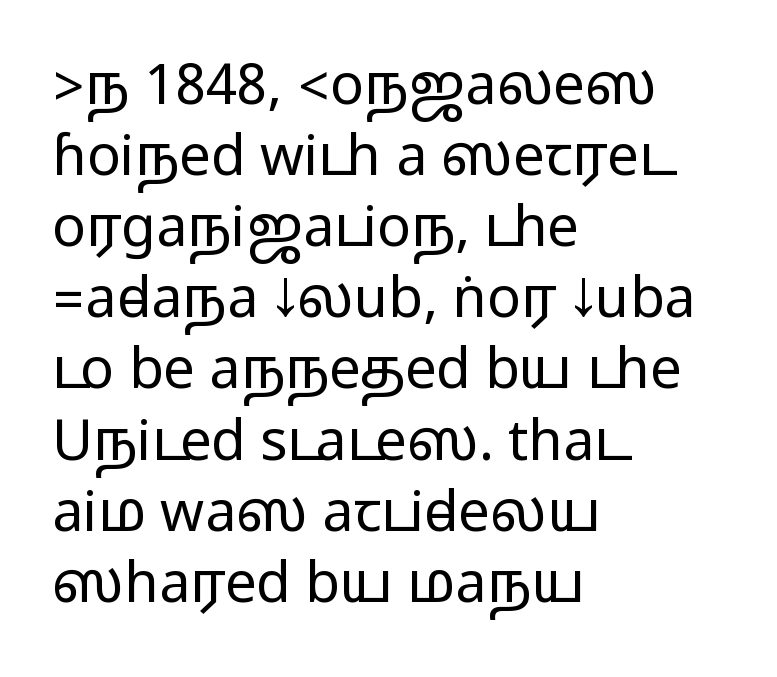
The image shows 56 px wide sans-serif type, upright; set left-aligned, normal line spacing (1.27x), normal letter spacing, not underlined; medium stroke contrast.
